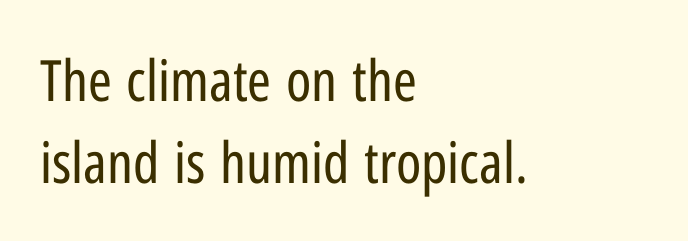
Stems and bowls with no extra thickness — not bold. Compared with typical paragraphs, the rows here are spaced about the same. Is this a fixed-width face? No — the glyphs have proportional, varying widths. The font's upright variant was chosen for this text. Characters follow at the spacing the type designer built in.
